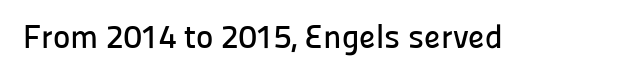
Q: Is the text italic (slanted)? A: No, it is upright.
Q: Is the typeface a serif or a sans-serif typeface? A: Sans-serif.
Q: Is the text underlined? A: No.
Q: Is the spacing between letters normal or unusually wide? A: Normal.
Q: Width (condensed, normal, or wide)? A: Normal.
Q: Stroke contrast? A: Low.
Q: x-height? A: Medium.
Q: Monospaced? A: No.
